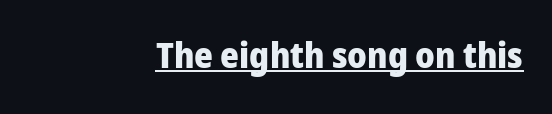
Grotesque or geometric, the face here clearly has no serifs. The passage shown is typed in a proportional face where columns would drift. The lettering stays uniformly vertical, giving the passage a roman look. Does extra space separate the letters? No, they use regular spacing. Students, observe the line beneath the letters — that is underlining. The passage is arranged like a letterhead date or caption credit — flush right.
